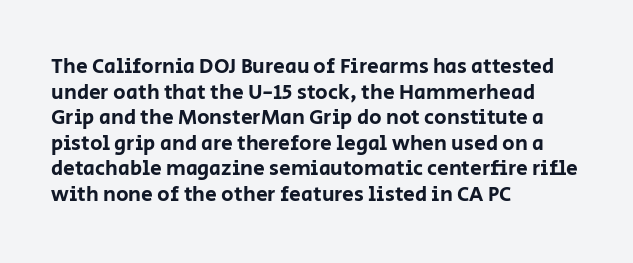
Q: Is the text italic (slanted)? A: No, it is upright.
Q: Is the text underlined? A: No.
Q: How is the paragraph aligned? A: Left-aligned.
Q: Is the spacing between letters normal or unusually wide? A: Normal.
